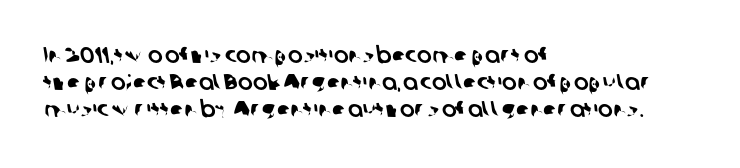
Quick note: underline off. There is no visible air inserted between adjacent glyphs. Where is the straight margin? On the left.
